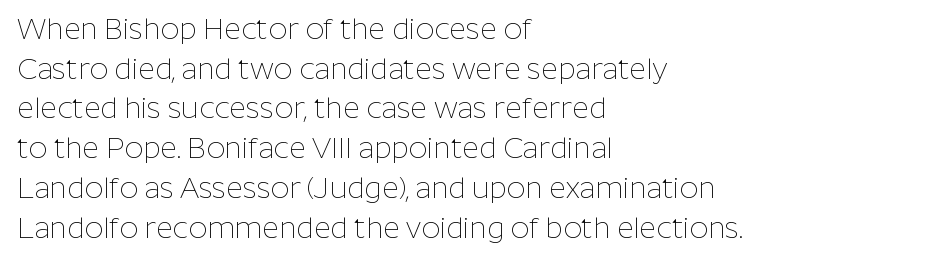
The image shows 29 px thin sans-serif type, upright; set left-aligned, normal line spacing (1.37x), normal letter spacing, not underlined; low stroke contrast and a medium x-height.
